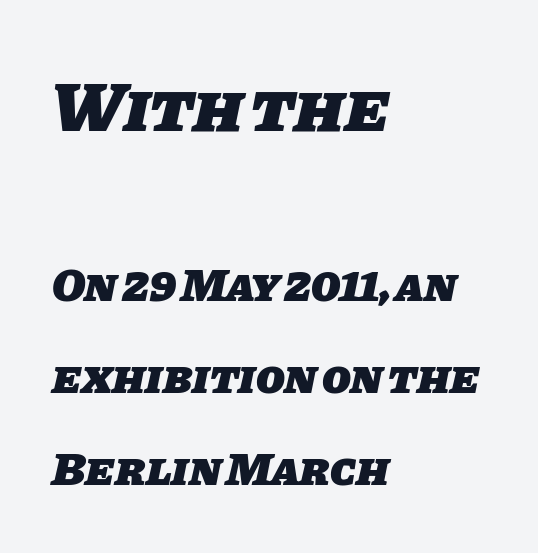
These words are printed bold, with thick strokes throughout. Whoever set this chose breathing room over compactness in the vertical rhythm. Default kerning and tracking; the words read as compact shapes. No word sits above an underline. Character size in the leading block exceeds that of the trailing block. One-word summary of the alignment: left.
